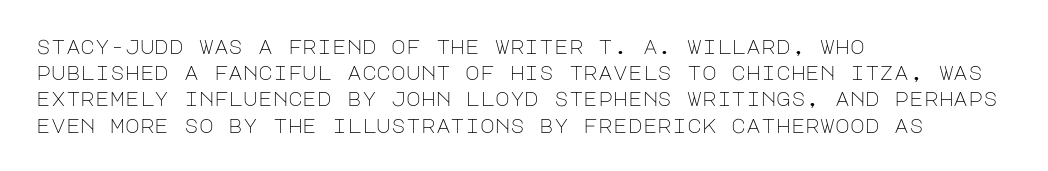
No chunkiness to these letters — they're not bold. Alignment: flush left. Do the letters lean? They stand straight. Horizontal bands of white between lines are of average thickness. Has an underline been added? It has not. Is the letter spacing exaggerated? No — it looks like the ordinary default.
